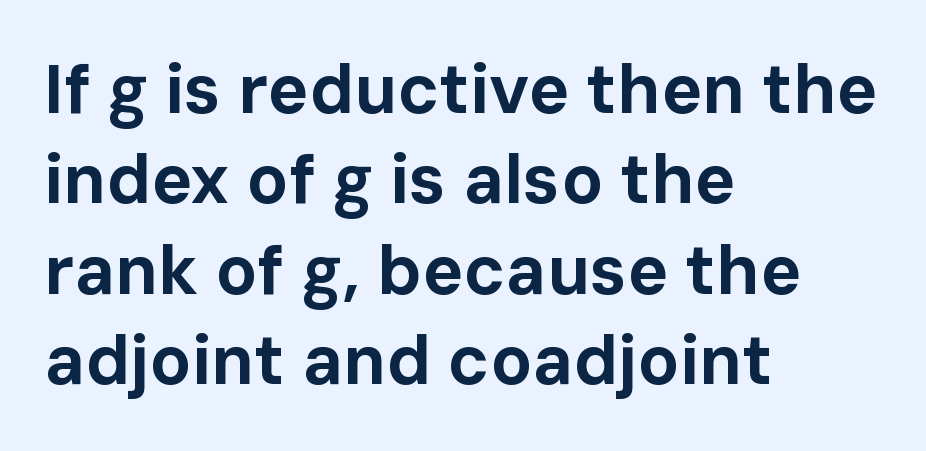
The image shows 69 px bold sans-serif type, upright; set left-aligned, normal line spacing (1.31x), normal letter spacing, not underlined; low stroke contrast and a medium x-height.
